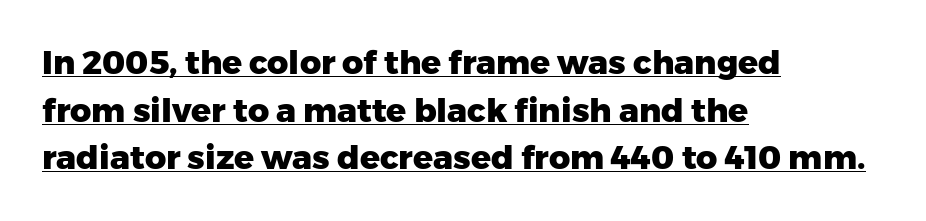
Q: Is the text bold? A: Yes.
Q: Is the text italic (slanted)? A: No, it is upright.
Q: Is the typeface a serif or a sans-serif typeface? A: Sans-serif.
Q: Is the text underlined? A: Yes.
Q: How is the paragraph aligned? A: Left-aligned.
Q: Is the spacing between letters normal or unusually wide? A: Normal.
Q: Is the spacing between lines tight, normal or loose? A: Normal.
Q: Width (condensed, normal, or wide)? A: Normal.
Q: Stroke contrast? A: Low.
Q: x-height? A: Medium.
Q: Monospaced? A: No.
